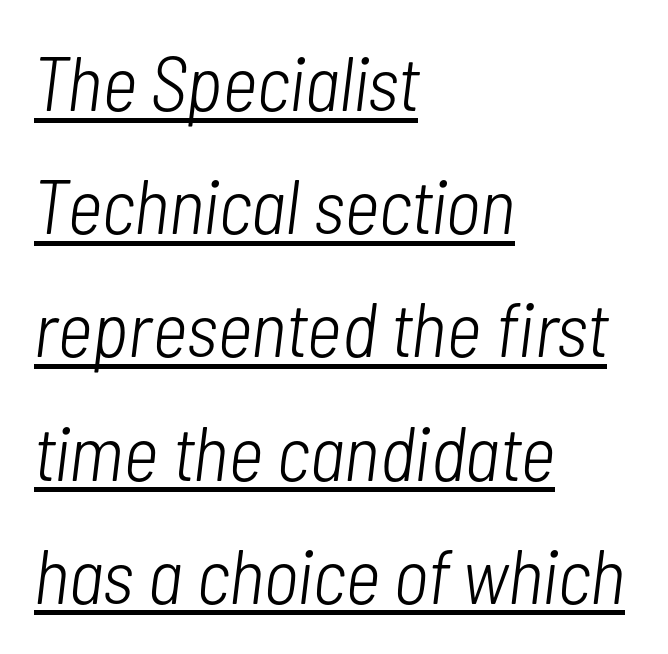
Q: Is the text bold? A: No.
Q: Is the text italic (slanted)? A: Yes, it leans right by about 7 degrees.
Q: Is the text underlined? A: Yes.
Q: How is the paragraph aligned? A: Left-aligned.
Q: Is the spacing between letters normal or unusually wide? A: Normal.
Q: Is the spacing between lines tight, normal or loose? A: Normal.
Q: Width (condensed, normal, or wide)? A: Condensed.
Q: Stroke contrast? A: Low.
Q: x-height? A: Medium.
Q: Monospaced? A: No.
